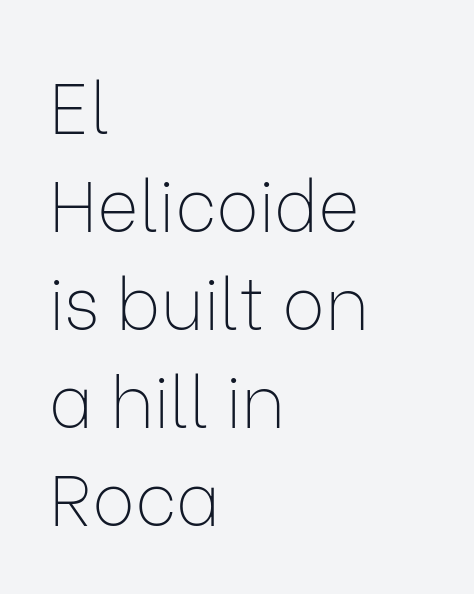
This sample has the flowing, uneven cadence of proportional lettering. The font family rendered here belongs to the sans-serif group. A light-to-regular cut is what we see here. Quick note: interline space is typical.
